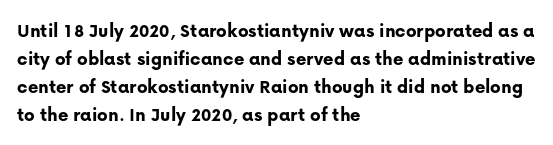
Q: Is the text bold? A: Yes.
Q: Is the text italic (slanted)? A: No, it is upright.
Q: Is the text underlined? A: No.
Q: How is the paragraph aligned? A: Left-aligned.
Q: Is the spacing between letters normal or unusually wide? A: Normal.
Q: Is the spacing between lines tight, normal or loose? A: Normal.
